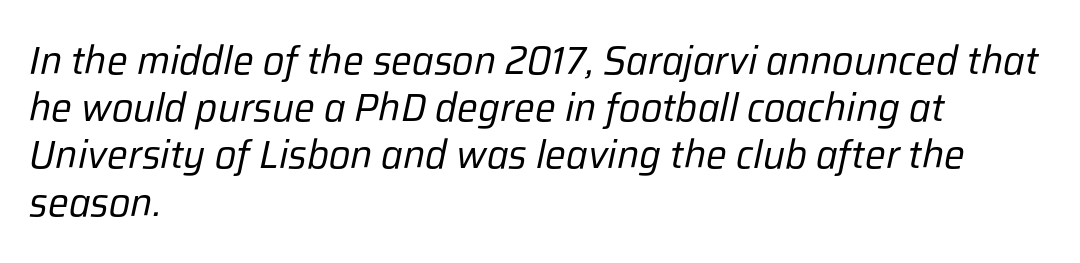
The image shows 39 px regular-weight type, italic (leaning right); set left-aligned, line spacing 1.21x, normal letter spacing, not underlined; low stroke contrast and a medium x-height.
